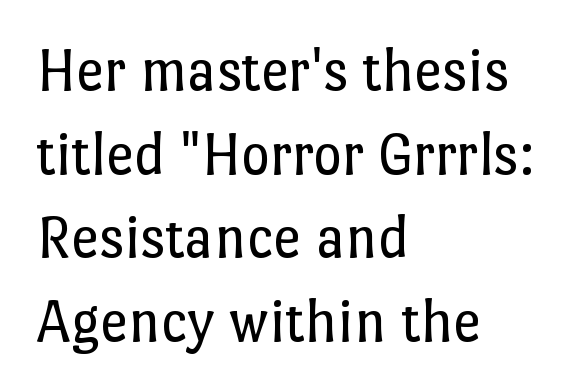
Spacing verdict: proportional, widths tailored to each character. Observe the ordinary spacing: letters are neighbours, not strangers. The setting favours the left margin, as ordinary paragraphs usually do. No italicization has been applied; the sample stays upright. Words float on clear page, feet unadorned. A quiet, ordinary-to-light weight characterises the typeface.
